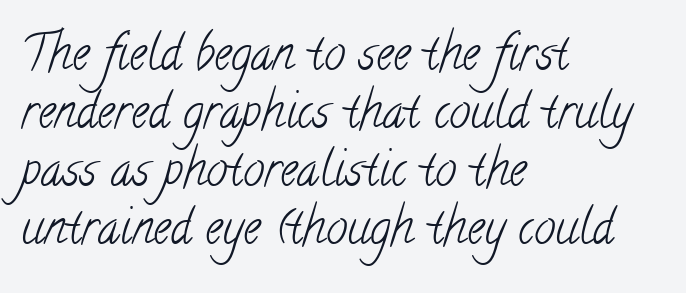
Typographically, this falls in the serif category. How are the letters spaced? Ordinarily, with no added tracking. Each letter keeps its own natural width here, so spacing adapts to shape. Rule under the text: the space is simply empty. Unbolded letterforms with no extra heft.
